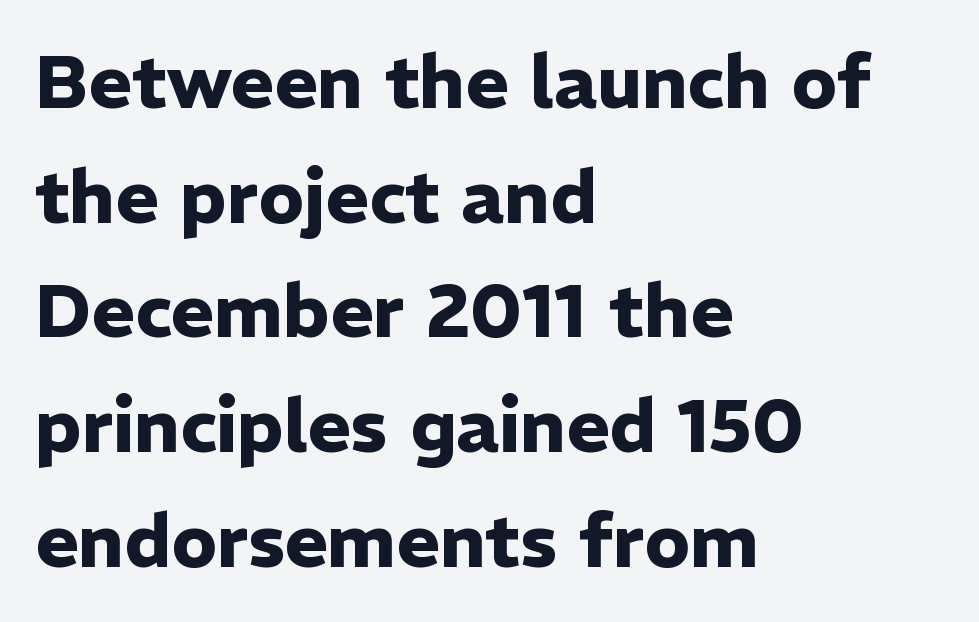
Q: Is the text bold? A: Yes.
Q: Is the text italic (slanted)? A: No, it is upright.
Q: Is the typeface a serif or a sans-serif typeface? A: Sans-serif.
Q: Is the text underlined? A: No.
Q: How is the paragraph aligned? A: Left-aligned.
Q: Is the spacing between letters normal or unusually wide? A: Normal.
Q: Is the spacing between lines tight, normal or loose? A: Normal.
Q: Width (condensed, normal, or wide)? A: Normal.
Q: Stroke contrast? A: Low.
Q: x-height? A: Medium.
Q: Monospaced? A: No.
